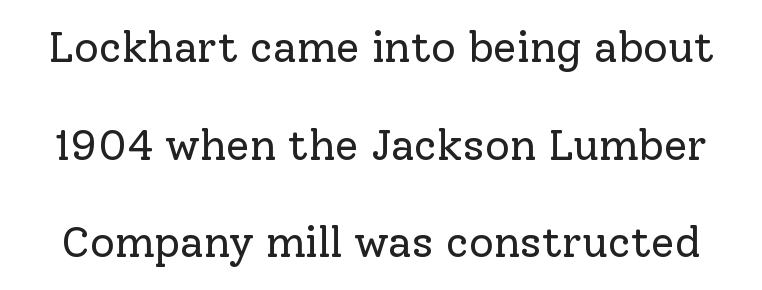
The image shows 43 px regular-weight serif type, upright; set loose line spacing (2.27x), normal letter spacing, not underlined; low stroke contrast and a medium x-height.
